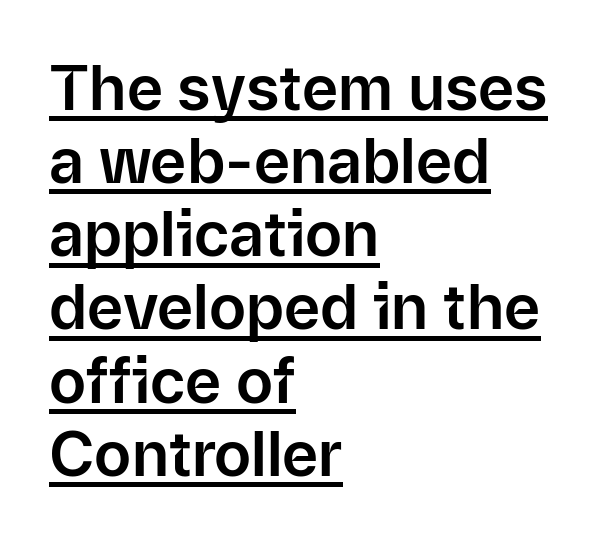
{"serif": "no", "italic": "no", "width": "normal", "stroke_contrast": "low", "x_height": "medium", "monospaced": "no", "underline": "yes", "align": "left", "line_spacing_ratio": 1.18, "letter_spacing": "normal", "letter_spacing_em": 0.0, "glyph_px": 62}
